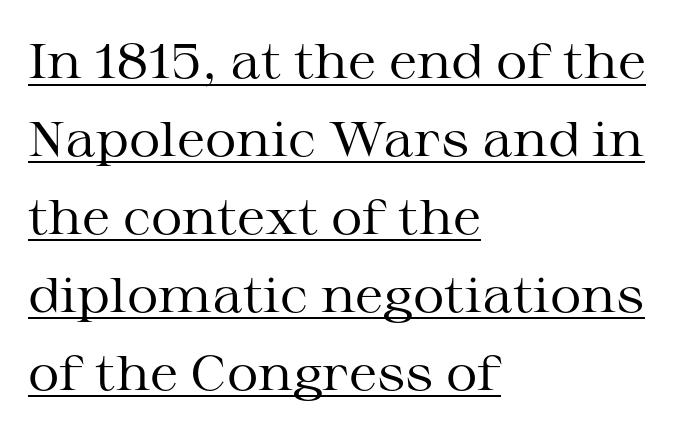
{"serif": "yes", "italic": "no", "bold": "no", "weight": "regular", "width": "wide", "stroke_contrast": "medium", "x_height": "medium", "monospaced": "no", "underline": "yes", "align": "left", "line_spacing": "normal", "line_spacing_ratio": 1.59, "letter_spacing": "normal", "letter_spacing_em": 0.0, "glyph_px": 49}
